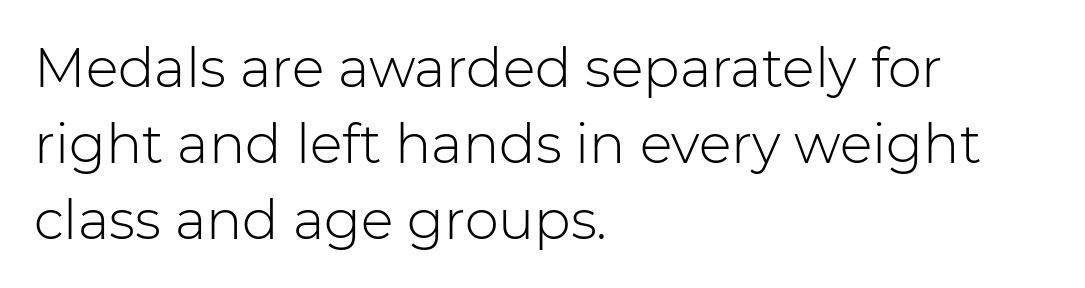
The words here are not underlined. Left-aligned paragraph, ragged on the right. Unbolded letterforms with no extra heft. Between one letter and the next there's only the usual sliver of space.
